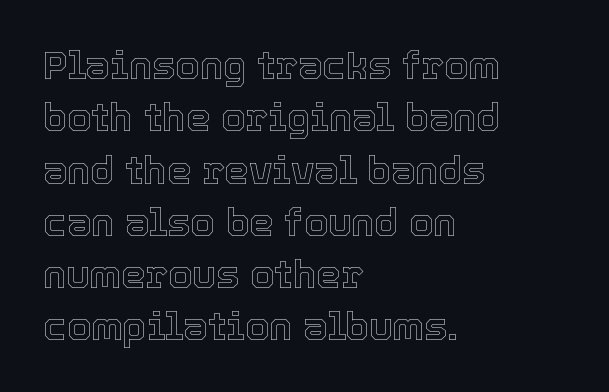
The letters advance in unequal steps, a hallmark of proportional type. Letters rest on an invisible, unmarked baseline. Alignment: flush left. Notice how descenders clear the ascenders below comfortably — that's standard leading. Tall strokes in this sample are plumb rather than angled.
